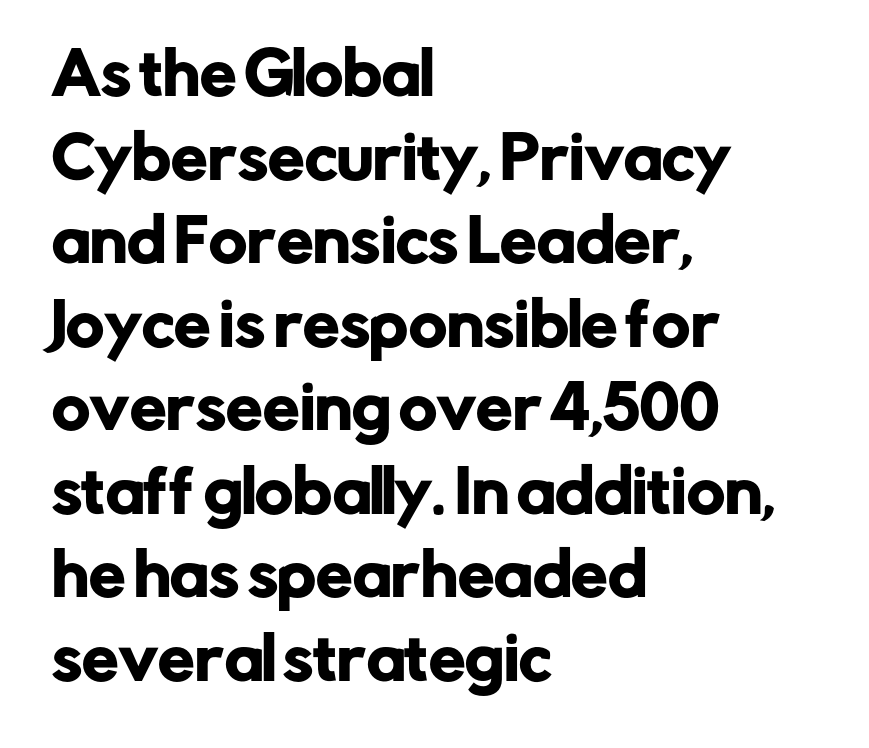
The passage is arranged the way most books set body copy — flush left. Is this a fixed-width face? No — the glyphs have proportional, varying widths. The vertical gap from one line to the next is medium. Check where the strokes stop: nothing finishes them off — pure sans.
